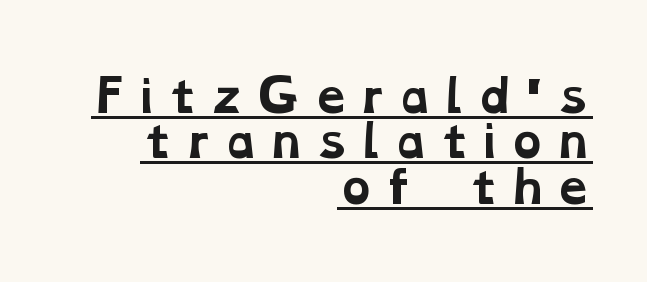
Observe the serifs anchoring each vertical stroke in this sample. The ragged edge is on the left, which tells us the setting is flush right. The sample has been set heavy, in full bold. Vertical spacing — tight. Emphasis is given by a line drawn under the lettering.
